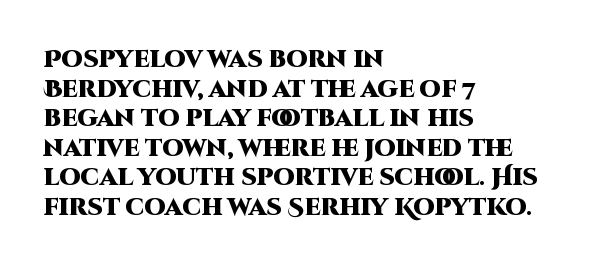
Nobody drew a line under any word here. The lettering stays uniformly vertical, giving the passage a roman look. Each word holds together tightly as a unit, with standard inter-letter gaps. A student would call this left alignment; a typographer would say flush left, rag right. Typographic density is high because the face is bold.
